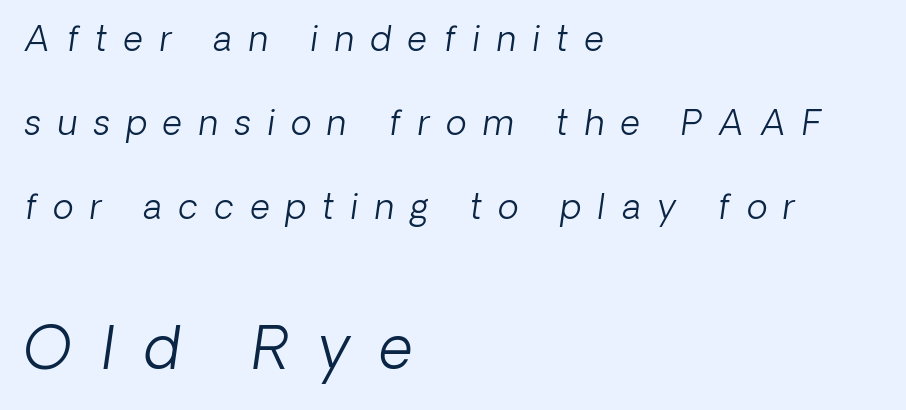
{"italic": "yes", "lean": "right", "slant_degrees": 8, "bold": "no", "weight": "light", "width": "normal", "stroke_contrast": "low", "x_height": "medium", "monospaced": "no", "underline": "no", "align": "left", "line_spacing": "loose", "line_spacing_ratio": 2.47, "letter_spacing": "wide", "letter_spacing_em": 0.49, "larger_block": "second", "size_ratio": 1.74, "glyph_px": 59}
